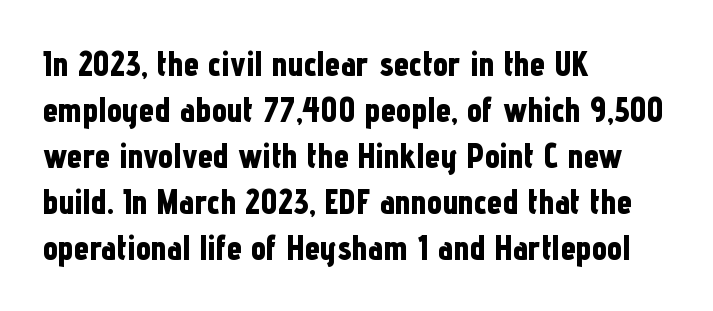
Q: Is the text bold? A: Yes.
Q: Is the text italic (slanted)? A: No, it is upright.
Q: Is the typeface a serif or a sans-serif typeface? A: Sans-serif.
Q: Is the text underlined? A: No.
Q: How is the paragraph aligned? A: Left-aligned.
Q: Is the spacing between letters normal or unusually wide? A: Normal.
Q: Is the spacing between lines tight, normal or loose? A: Normal.
Q: Width (condensed, normal, or wide)? A: Condensed.
Q: Stroke contrast? A: Low.
Q: x-height? A: Medium.
Q: Monospaced? A: No.
